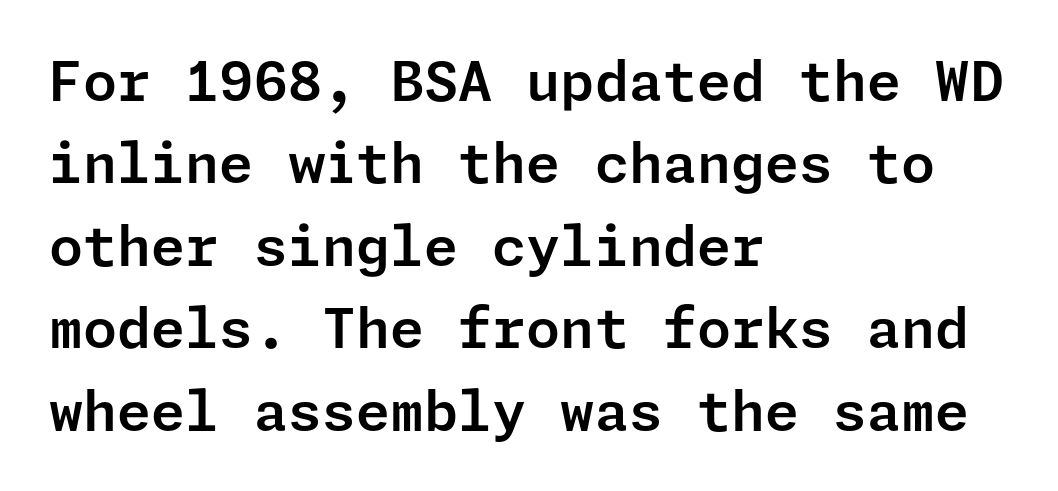
{"serif": "no", "italic": "no", "width": "normal", "stroke_contrast": "low", "x_height": "medium", "underline": "no", "align": "left", "line_spacing": "normal", "line_spacing_ratio": 1.5, "letter_spacing": "normal", "letter_spacing_em": 0.0, "glyph_px": 55}
